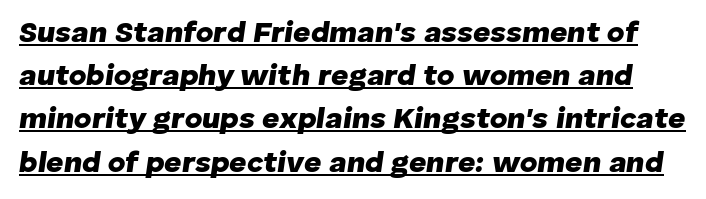
Q: Is the text bold? A: Yes.
Q: Is the text italic (slanted)? A: Yes, it leans right by about 8 degrees.
Q: Is the text underlined? A: Yes.
Q: Is the spacing between letters normal or unusually wide? A: Normal.
Q: Is the spacing between lines tight, normal or loose? A: Normal.
Q: Width (condensed, normal, or wide)? A: Normal.
Q: Stroke contrast? A: Low.
Q: x-height? A: Medium.
Q: Monospaced? A: No.
